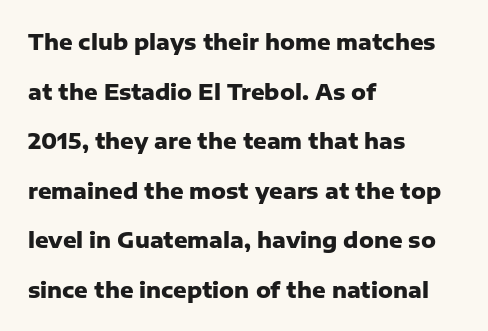
Decoration check: the copy has no underline. Tall strokes in this sample are plumb rather than angled. The letters sit at their default tracking, neither squeezed nor spread. Notice how the passage keeps a crisp vertical edge on the left only.
